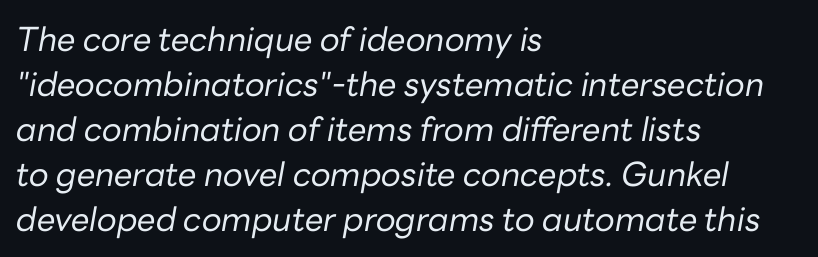
Q: Is the text bold? A: No.
Q: Is the text italic (slanted)? A: Yes, it leans right by about 10 degrees.
Q: Is the text underlined? A: No.
Q: How is the paragraph aligned? A: Left-aligned.
Q: Is the spacing between letters normal or unusually wide? A: Normal.
Q: Is the spacing between lines tight, normal or loose? A: Normal.
Q: Width (condensed, normal, or wide)? A: Normal.
Q: Stroke contrast? A: Low.
Q: x-height? A: Medium.
Q: Monospaced? A: No.
